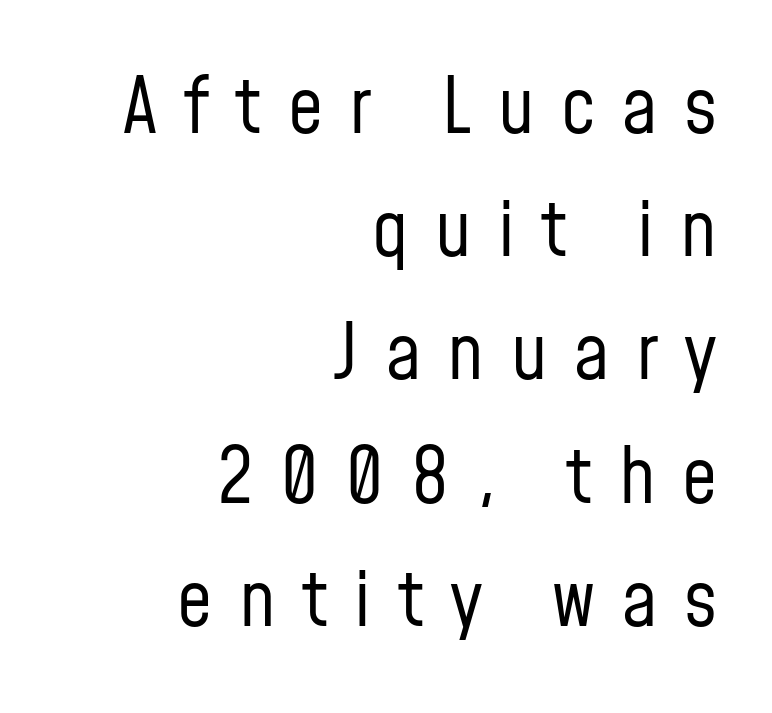
Q: Is the text bold? A: No.
Q: Is the text italic (slanted)? A: No, it is upright.
Q: Is the typeface a serif or a sans-serif typeface? A: Sans-serif.
Q: Is the text underlined? A: No.
Q: How is the paragraph aligned? A: Right-aligned.
Q: Is the spacing between letters normal or unusually wide? A: Unusually wide.
Q: Is the spacing between lines tight, normal or loose? A: Normal.
Q: Width (condensed, normal, or wide)? A: Condensed.
Q: Stroke contrast? A: Low.
Q: x-height? A: Medium.
Q: Monospaced? A: No.
